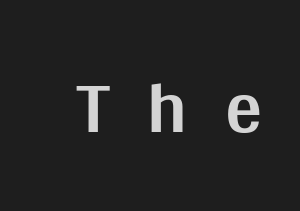
You could not count columns in this text — the font is proportionally spaced. The specimen reads as upright at a glance. The face used here has the dense, thick strokes of a bold. The type family on display is of the sans-serif kind. Descenders are the only things crossing below the line. The letters are spread apart with noticeably loose tracking.
